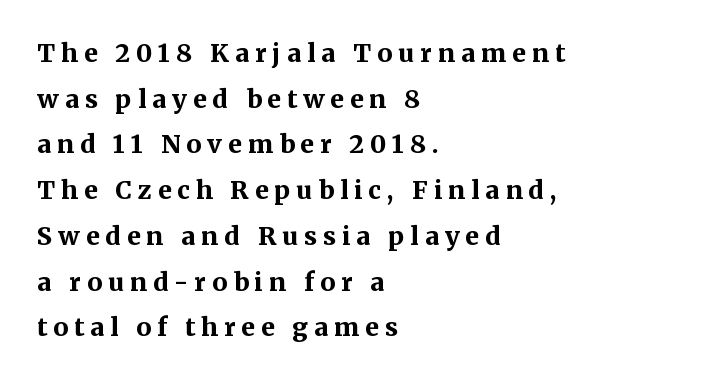
The image shows 25 px bold type, upright; set left-aligned, line spacing 1.83x, unusually wide letter spacing (+0.24 em), not underlined.
